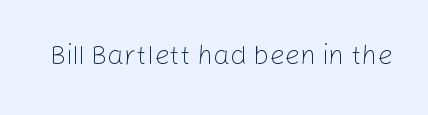
The image shows 27 px text type, upright; set normal letter spacing, not underlined.
